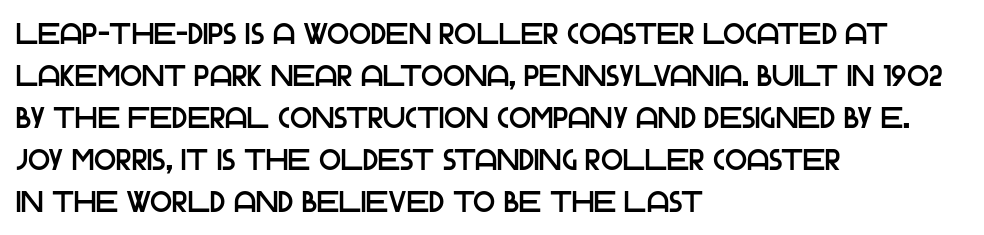
Line starts are locked; line ends wander. Letter spacing: default. Type style note: lacks serifs. The strip under each line holds only bare page.
